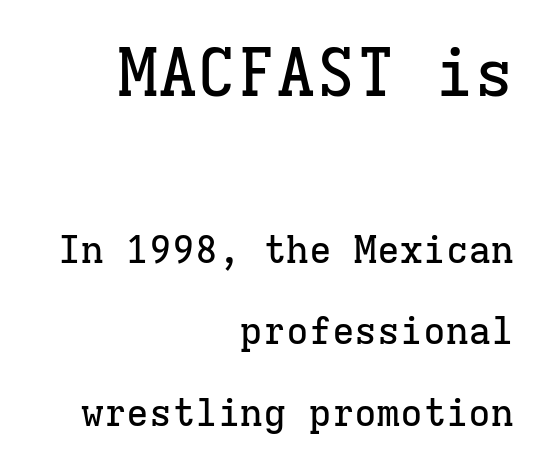
The image shows 66 px serif type, upright, monospaced; set right-aligned, loose line spacing (2.14x), normal letter spacing, not underlined; the first (top) block is 1.74x larger; low stroke contrast and a medium x-height.
